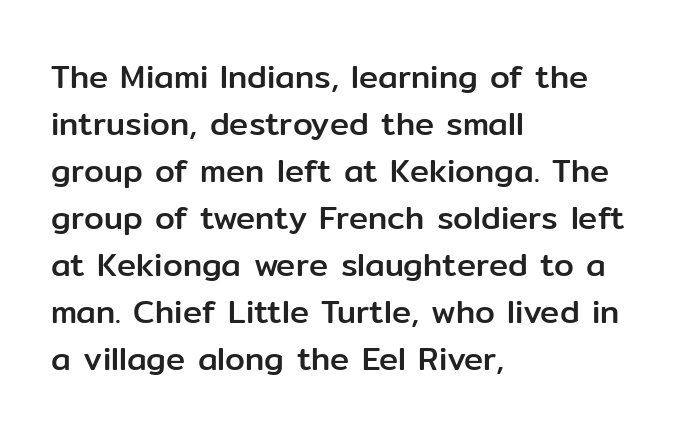
The image shows 32 px sans-serif type, upright; set left-aligned, normal line spacing (1.47x), normal letter spacing, not underlined; low stroke contrast and a medium x-height.
